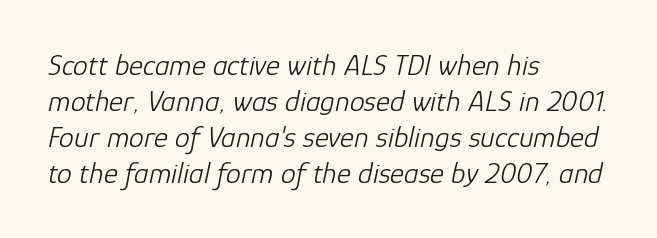
Q: Is the text bold? A: No.
Q: Is the text italic (slanted)? A: Yes, it leans right by about 12 degrees.
Q: Is the text underlined? A: No.
Q: How is the paragraph aligned? A: Left-aligned.
Q: Is the spacing between letters normal or unusually wide? A: Normal.
Q: Width (condensed, normal, or wide)? A: Normal.
Q: Stroke contrast? A: Low.
Q: x-height? A: Medium.
Q: Monospaced? A: No.
